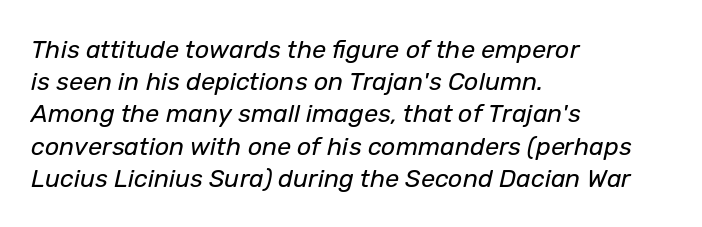
The image shows 25 px text type, italic (leaning right); set left-aligned, normal line spacing (1.29x), normal letter spacing, not underlined.
